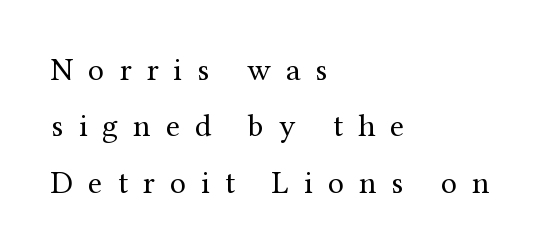
{"serif": "yes", "italic": "no", "bold": "no", "weight": "regular", "width": "normal", "stroke_contrast": "medium", "x_height": "medium", "monospaced": "no", "underline": "no", "align": "left", "line_spacing_ratio": 1.76, "letter_spacing": "wide", "letter_spacing_em": 0.47, "glyph_px": 32}
